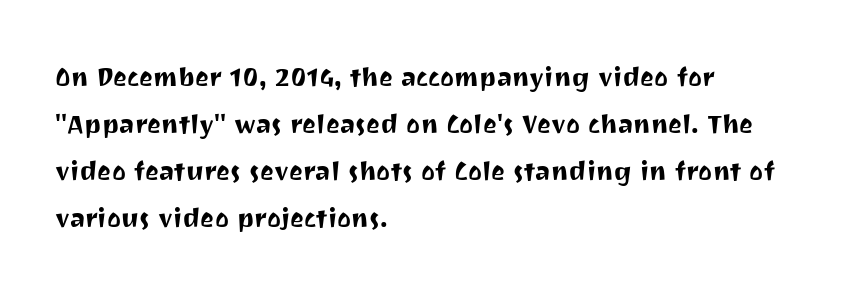
Q: Is the text italic (slanted)? A: No, it is upright.
Q: Is the typeface a serif or a sans-serif typeface? A: Sans-serif.
Q: Is the text underlined? A: No.
Q: How is the paragraph aligned? A: Left-aligned.
Q: Is the spacing between letters normal or unusually wide? A: Normal.
Q: Is the spacing between lines tight, normal or loose? A: Normal.
Q: Width (condensed, normal, or wide)? A: Normal.
Q: Stroke contrast? A: Medium.
Q: x-height? A: Medium.
Q: Monospaced? A: No.
